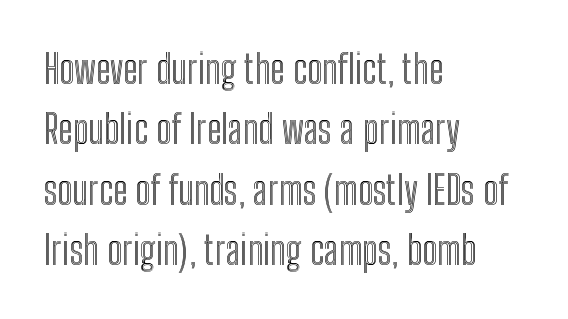
The image shows 40 px condensed type, upright; set left-aligned, normal line spacing (1.51x), normal letter spacing, not underlined; a medium x-height.
